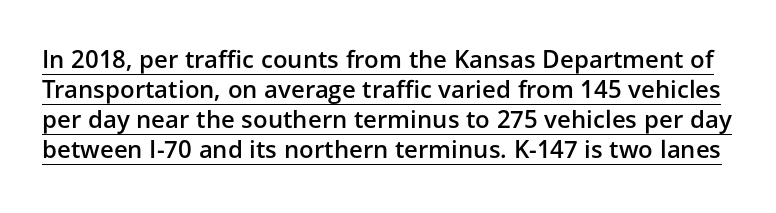
{"italic": "no", "bold": "semi", "underline": "yes", "line_spacing": "normal", "line_spacing_ratio": 1.25, "letter_spacing": "normal", "letter_spacing_em": 0.0, "glyph_px": 24}
